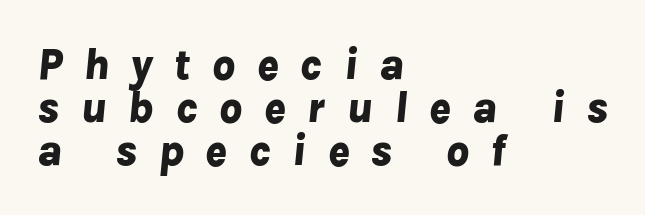
The image shows 45 px bold type, italic (leaning right); set left-aligned, tight line spacing (0.96x), unusually wide letter spacing (+0.47 em), not underlined; low stroke contrast and a medium x-height.
